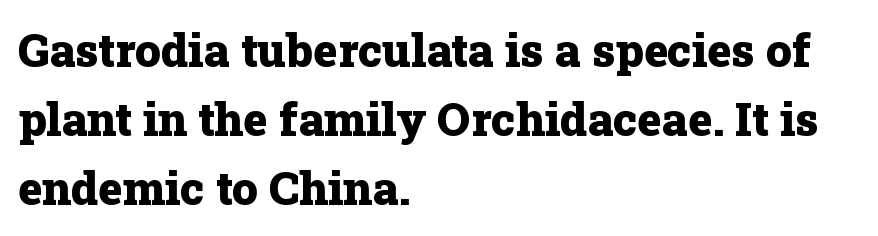
The image shows 46 px heavy serif type, upright; set left-aligned, normal line spacing (1.5x), normal letter spacing, not underlined; low stroke contrast and a medium x-height.
